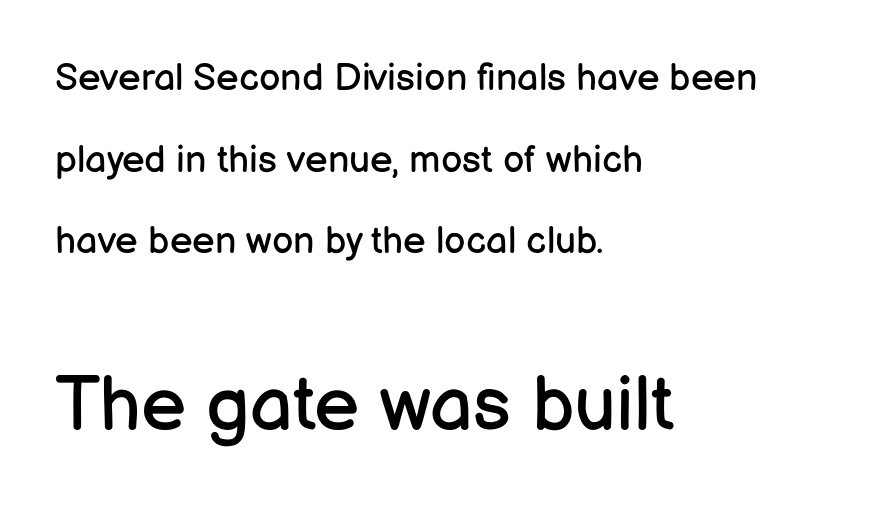
{"serif": "no", "italic": "no", "bold": "no", "weight": "regular", "width": "normal", "stroke_contrast": "low", "x_height": "medium", "monospaced": "no", "underline": "no", "align": "left", "line_spacing": "loose", "line_spacing_ratio": 2.15, "letter_spacing": "normal", "letter_spacing_em": 0.0, "larger_block": "second", "size_ratio": 2.0, "glyph_px": 76}
